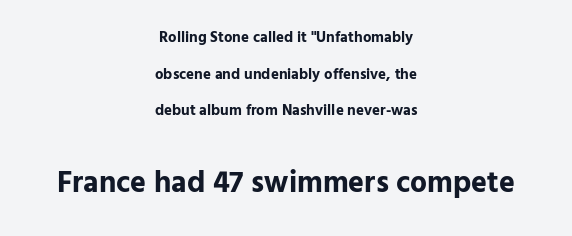
The image shows 30 px bold sans-serif type, upright; set centered, loose line spacing (2.45x), normal letter spacing, not underlined; the second (bottom) block is 2.0x larger; low stroke contrast and a medium x-height.
